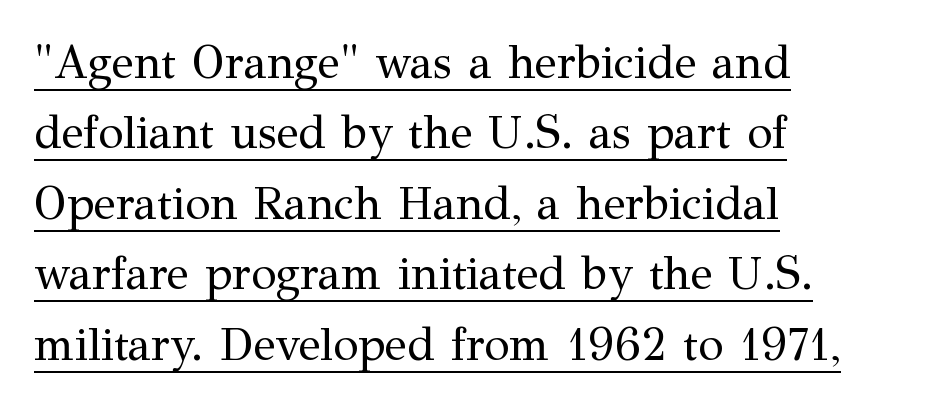
The image shows 46 px regular-weight serif type, upright; set left-aligned, normal line spacing (1.53x), normal letter spacing, underlined; medium stroke contrast and a medium x-height.
